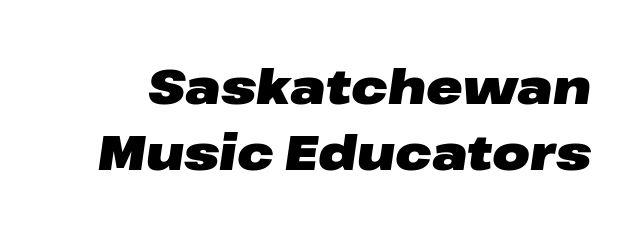
{"italic": "yes", "lean": "right", "slant_degrees": 8, "bold": "yes", "weight": "heavy", "width": "wide", "stroke_contrast": "low", "x_height": "medium", "monospaced": "no", "underline": "no", "line_spacing": "normal", "line_spacing_ratio": 1.34, "letter_spacing": "normal", "letter_spacing_em": 0.0, "glyph_px": 49}
